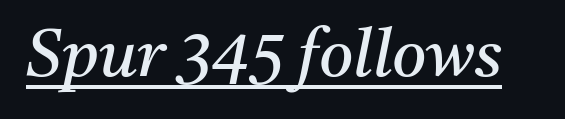
Is the type slanted? Yes — the strokes lean at a clear angle. The font sits on the lighter half of the weight spectrum, regular included. Look at the bottom of the vertical strokes: they flare into serifs here. Proportional: the letters do not fall into vertical columns.
